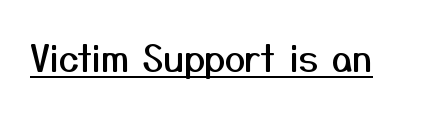
Q: Is the text italic (slanted)? A: No, it is upright.
Q: Is the typeface a serif or a sans-serif typeface? A: Sans-serif.
Q: Is the text underlined? A: Yes.
Q: Is the spacing between letters normal or unusually wide? A: Normal.
Q: Width (condensed, normal, or wide)? A: Normal.
Q: Stroke contrast? A: Medium.
Q: x-height? A: Medium.
Q: Monospaced? A: No.
